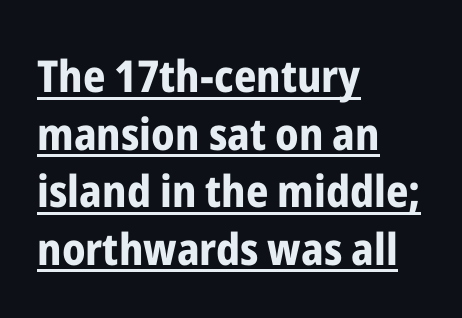
{"serif": "no", "italic": "no", "bold": "yes", "weight": "bold", "width": "condensed", "stroke_contrast": "low", "x_height": "medium", "monospaced": "no", "underline": "yes", "align": "left", "line_spacing": "normal", "line_spacing_ratio": 1.31, "letter_spacing": "normal", "letter_spacing_em": 0.0, "glyph_px": 44}
